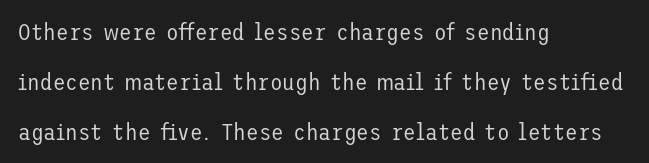
Q: Is the text bold? A: No.
Q: Is the text italic (slanted)? A: No, it is upright.
Q: Is the text underlined? A: No.
Q: How is the paragraph aligned? A: Left-aligned.
Q: Is the spacing between letters normal or unusually wide? A: Normal.
Q: Is the spacing between lines tight, normal or loose? A: Loose.
